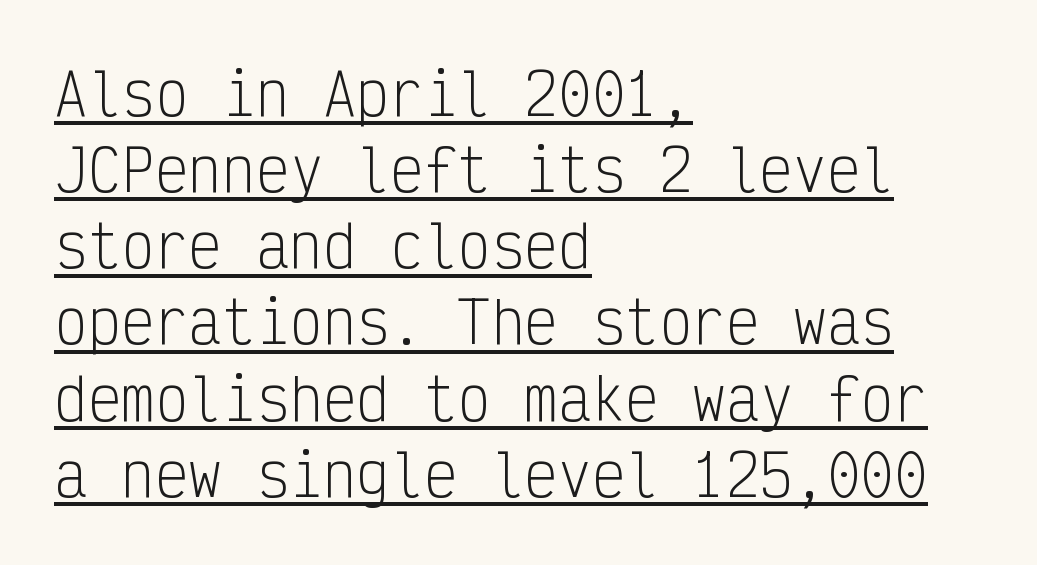
{"serif": "no", "italic": "no", "bold": "no", "weight": "light", "width": "condensed", "stroke_contrast": "low", "x_height": "medium", "monospaced": "yes", "underline": "yes", "align": "left", "line_spacing": "normal", "line_spacing_ratio": 1.36, "letter_spacing": "normal", "letter_spacing_em": 0.0, "glyph_px": 56}
